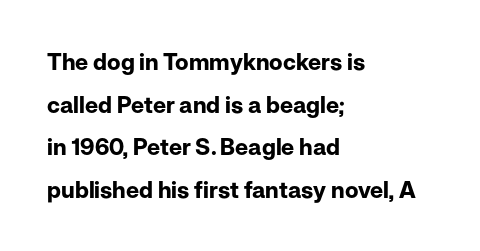
Q: Is the text bold? A: Yes.
Q: Is the text italic (slanted)? A: No, it is upright.
Q: Is the text underlined? A: No.
Q: How is the paragraph aligned? A: Left-aligned.
Q: Is the spacing between letters normal or unusually wide? A: Normal.
